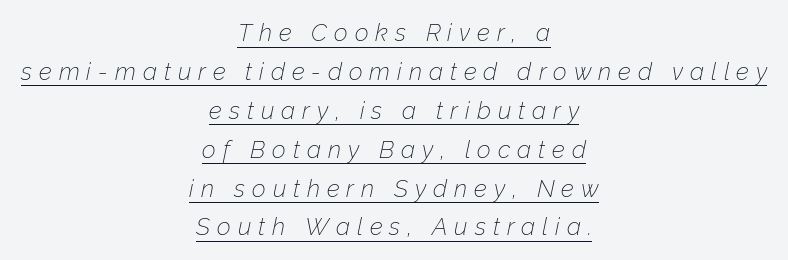
{"italic": "yes", "lean": "right", "slant_degrees": 12, "bold": "no", "underline": "yes", "align": "center", "line_spacing": "normal", "line_spacing_ratio": 1.62, "letter_spacing": "wide", "letter_spacing_em": 0.29, "glyph_px": 24}
